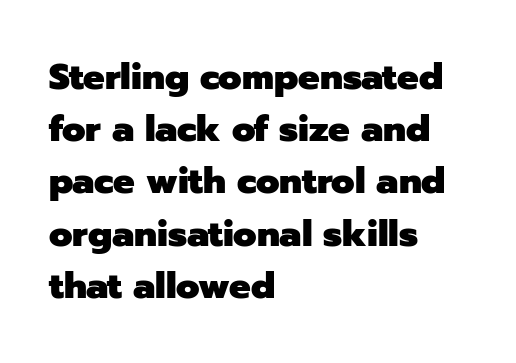
{"serif": "no", "italic": "no", "bold": "yes", "weight": "heavy", "width": "normal", "stroke_contrast": "low", "x_height": "medium", "monospaced": "no", "underline": "no", "align": "left", "line_spacing": "normal", "line_spacing_ratio": 1.45, "letter_spacing": "normal", "letter_spacing_em": 0.0, "glyph_px": 36}
